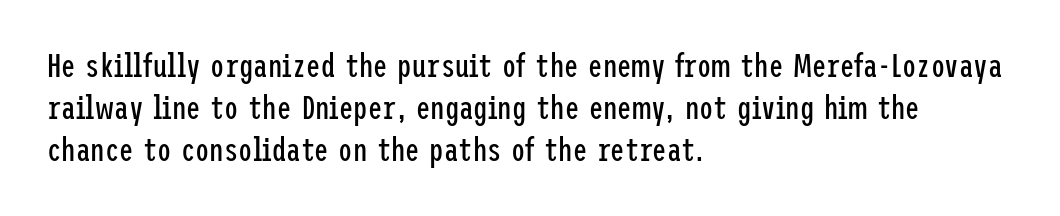
Q: Is the text bold? A: No.
Q: Is the text italic (slanted)? A: No, it is upright.
Q: Is the typeface a serif or a sans-serif typeface? A: Sans-serif.
Q: Is the text underlined? A: No.
Q: How is the paragraph aligned? A: Left-aligned.
Q: Is the spacing between letters normal or unusually wide? A: Normal.
Q: Is the spacing between lines tight, normal or loose? A: Normal.
Q: Width (condensed, normal, or wide)? A: Condensed.
Q: Stroke contrast? A: Low.
Q: x-height? A: Medium.
